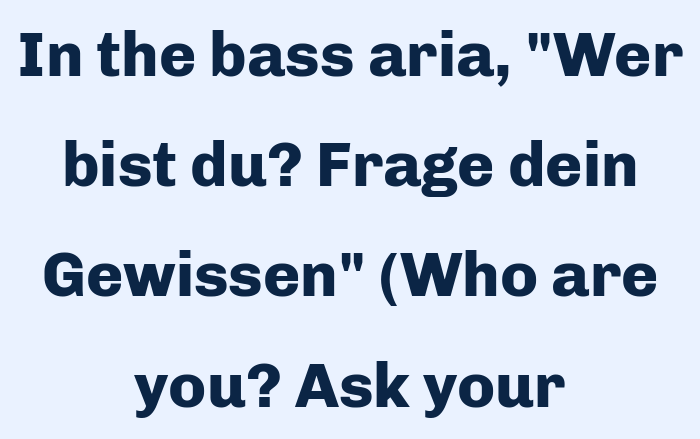
{"serif": "no", "italic": "no", "bold": "yes", "weight": "heavy", "width": "normal", "stroke_contrast": "low", "x_height": "medium", "monospaced": "no", "underline": "no", "align": "center", "line_spacing_ratio": 1.75, "letter_spacing": "normal", "letter_spacing_em": 0.0, "glyph_px": 63}
